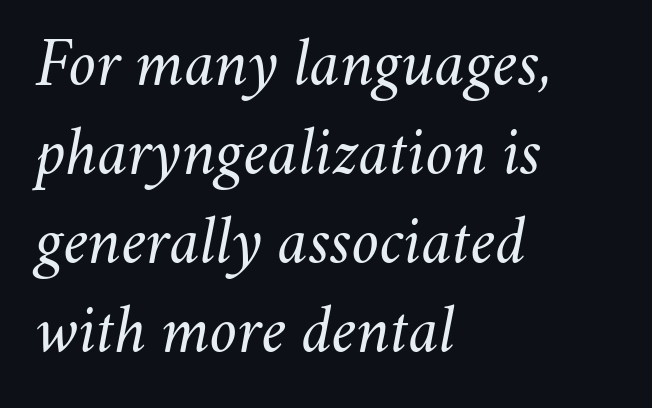
The image shows 67 px regular-weight type, italic (leaning right); set left-aligned, normal line spacing (1.33x), normal letter spacing, not underlined; medium stroke contrast and a small x-height.
